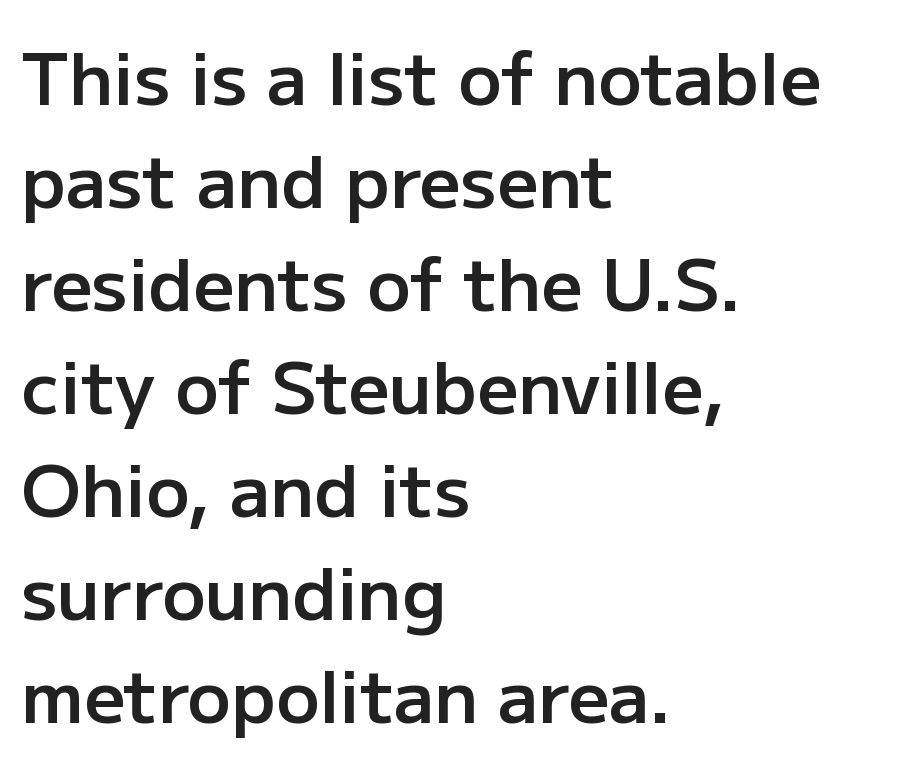
Q: Is the text bold? A: Semi-bold.
Q: Is the text italic (slanted)? A: No, it is upright.
Q: Is the typeface a serif or a sans-serif typeface? A: Sans-serif.
Q: Is the text underlined? A: No.
Q: How is the paragraph aligned? A: Left-aligned.
Q: Is the spacing between letters normal or unusually wide? A: Normal.
Q: Is the spacing between lines tight, normal or loose? A: Normal.
Q: Width (condensed, normal, or wide)? A: Normal.
Q: Stroke contrast? A: Low.
Q: x-height? A: Medium.
Q: Monospaced? A: No.
